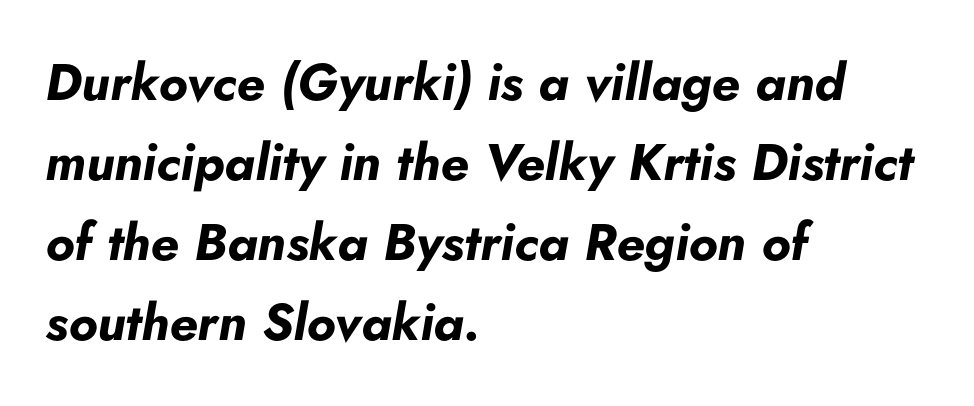
Q: Is the text bold? A: Yes.
Q: Is the text italic (slanted)? A: Yes, it leans right by about 5 degrees.
Q: Is the text underlined? A: No.
Q: How is the paragraph aligned? A: Left-aligned.
Q: Is the spacing between letters normal or unusually wide? A: Normal.
Q: Is the spacing between lines tight, normal or loose? A: Normal.
Q: Width (condensed, normal, or wide)? A: Normal.
Q: Stroke contrast? A: Low.
Q: x-height? A: Small.
Q: Monospaced? A: No.
